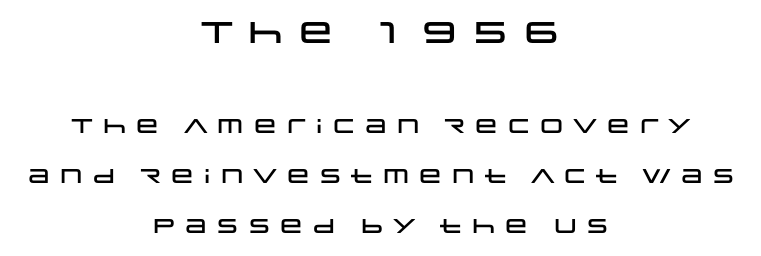
{"serif": "no", "italic": "no", "width": "wide", "stroke_contrast": "low", "x_height": "large", "monospaced": "no", "underline": "no", "align": "center", "line_spacing": "loose", "line_spacing_ratio": 2.48, "larger_block": "first", "size_ratio": 1.5, "glyph_px": 30}
